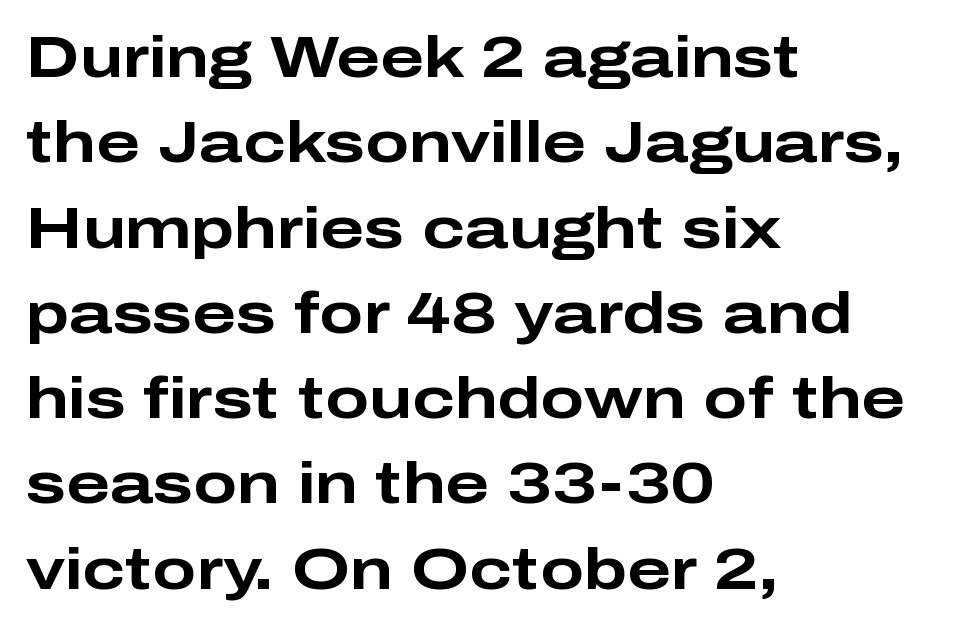
Q: Is the text bold? A: Yes.
Q: Is the text italic (slanted)? A: No, it is upright.
Q: Is the typeface a serif or a sans-serif typeface? A: Sans-serif.
Q: Is the text underlined? A: No.
Q: How is the paragraph aligned? A: Left-aligned.
Q: Is the spacing between letters normal or unusually wide? A: Normal.
Q: Is the spacing between lines tight, normal or loose? A: Normal.
Q: Width (condensed, normal, or wide)? A: Wide.
Q: Stroke contrast? A: Low.
Q: x-height? A: Medium.
Q: Monospaced? A: No.
